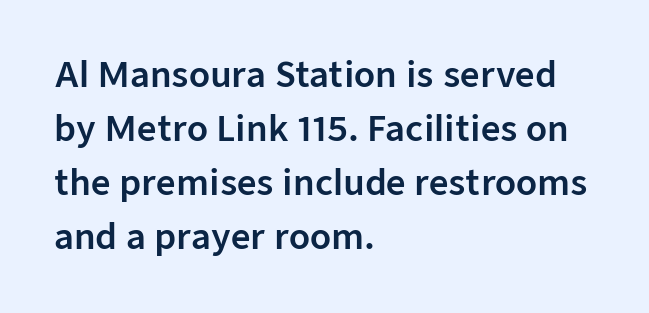
The image shows 34 px sans-serif type, upright; set left-aligned, normal line spacing (1.59x), normal letter spacing, not underlined; low stroke contrast and a medium x-height.
